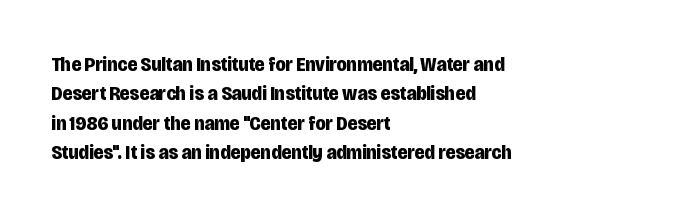
{"italic": "no", "bold": "yes", "underline": "no", "align": "left", "line_spacing": "normal", "line_spacing_ratio": 1.4, "letter_spacing": "normal", "letter_spacing_em": 0.0, "glyph_px": 21}
